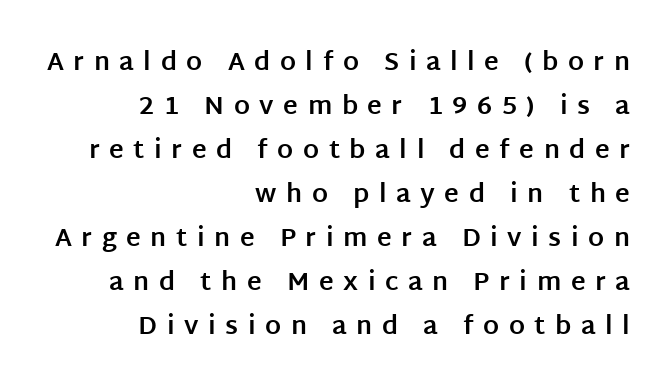
Visually the block forms a straight wall on the right and a jagged coastline on the left. No word sits above an underline. What stands out about the letter spacing? Its width — letters are far apart. The letters stand straight up with perfectly vertical stems.
